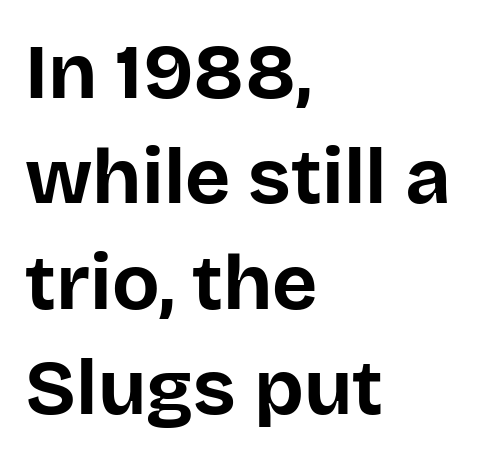
Q: Is the text bold? A: Yes.
Q: Is the text italic (slanted)? A: No, it is upright.
Q: Is the typeface a serif or a sans-serif typeface? A: Sans-serif.
Q: Is the text underlined? A: No.
Q: How is the paragraph aligned? A: Left-aligned.
Q: Is the spacing between letters normal or unusually wide? A: Normal.
Q: Is the spacing between lines tight, normal or loose? A: Normal.
Q: Width (condensed, normal, or wide)? A: Normal.
Q: Stroke contrast? A: Low.
Q: x-height? A: Large.
Q: Monospaced? A: No.
